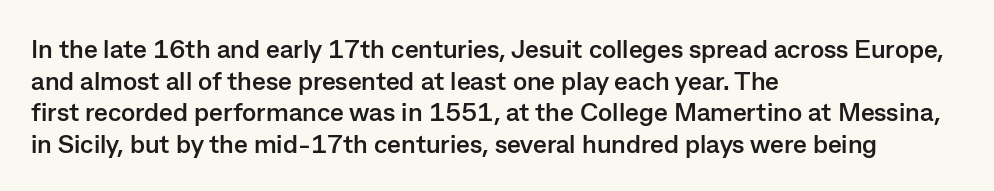
Q: Is the text bold? A: Yes.
Q: Is the text italic (slanted)? A: No, it is upright.
Q: Is the text underlined? A: No.
Q: How is the paragraph aligned? A: Left-aligned.
Q: Is the spacing between letters normal or unusually wide? A: Normal.
